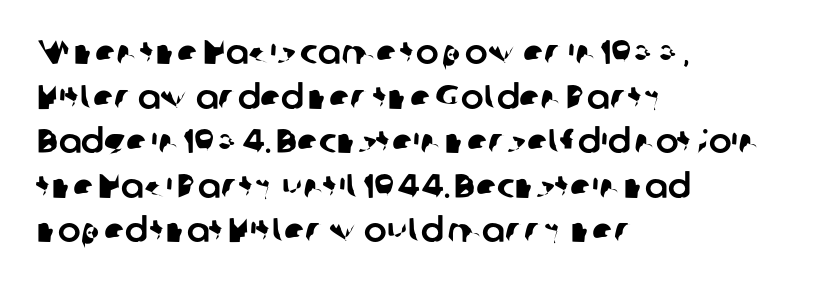
{"serif": "no", "width": "normal", "stroke_contrast": "low", "x_height": "medium", "monospaced": "no", "underline": "no", "align": "left", "line_spacing": "normal", "line_spacing_ratio": 1.31, "letter_spacing": "normal", "letter_spacing_em": 0.0, "glyph_px": 34}
